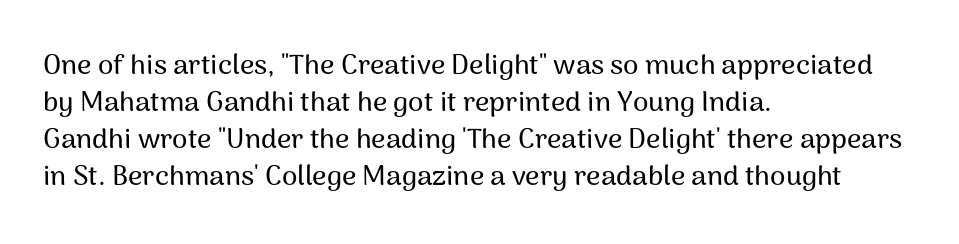
{"serif": "no", "italic": "no", "width": "normal", "stroke_contrast": "medium", "x_height": "medium", "monospaced": "no", "underline": "no", "align": "left", "line_spacing": "normal", "line_spacing_ratio": 1.32, "letter_spacing": "normal", "letter_spacing_em": 0.0, "glyph_px": 28}
